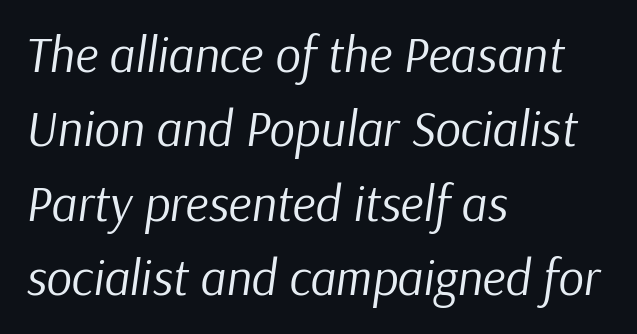
The image shows 50 px regular-weight type, italic (leaning right); set left-aligned, normal line spacing (1.49x), normal letter spacing, not underlined; low stroke contrast and a medium x-height.
